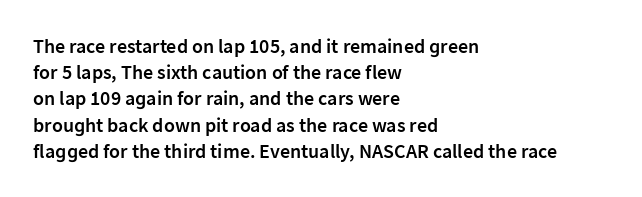
Q: Is the text bold? A: Semi-bold.
Q: Is the text italic (slanted)? A: No, it is upright.
Q: Is the text underlined? A: No.
Q: How is the paragraph aligned? A: Left-aligned.
Q: Is the spacing between letters normal or unusually wide? A: Normal.
Q: Is the spacing between lines tight, normal or loose? A: Normal.
